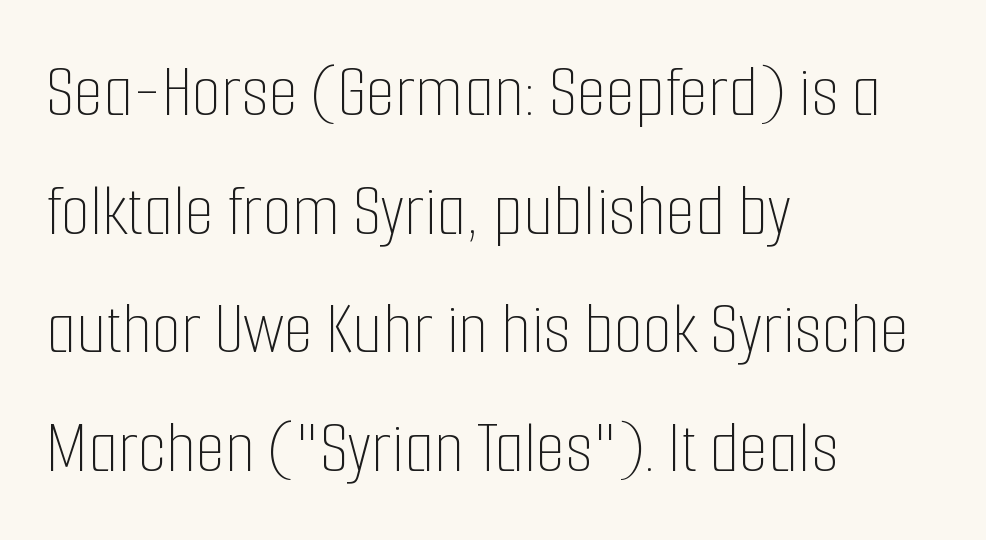
The designer left line spacing at the default. Posture: vertical. Letters have the restrained weight of plain body copy at most. Visually the block forms a straight wall on the left and a jagged coastline on the right. Think of a printed novel: that variable character pitch is what you see here. The type is set solid horizontally, with unmodified tracking.
